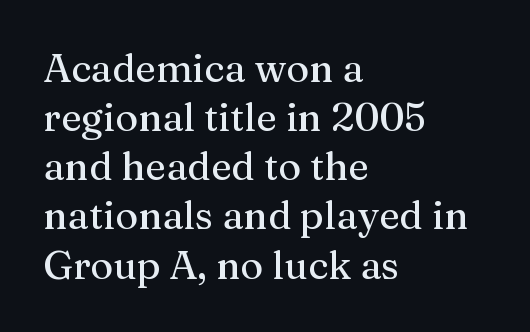
The image shows 39 px serif type, upright; set left-aligned, normal line spacing (1.26x), normal letter spacing, not underlined; medium stroke contrast and a medium x-height.
